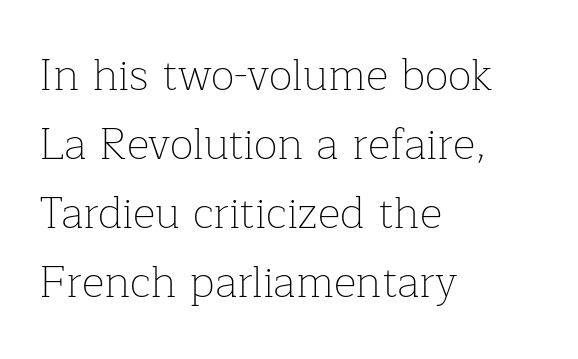
The image shows 44 px thin serif type, upright; set left-aligned, normal line spacing (1.57x), normal letter spacing, not underlined; low stroke contrast and a medium x-height.
